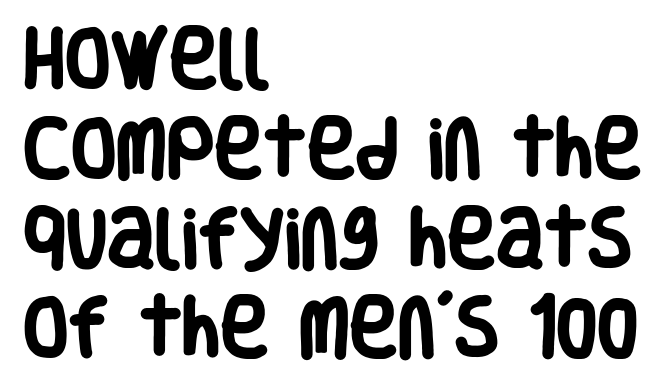
The image shows 66 px heavy, condensed sans-serif type, upright; set left-aligned, normal line spacing (1.36x), normal letter spacing, not underlined; low stroke contrast and a large x-height.
